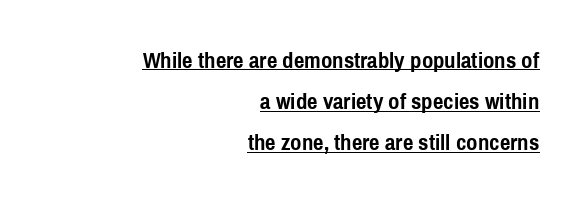
The image shows 23 px bold type, upright; set right-aligned, line spacing 1.79x, normal letter spacing, underlined.
